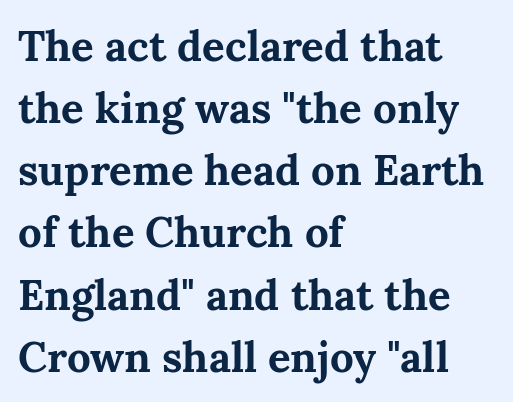
The image shows 42 px bold serif type, upright; set left-aligned, normal line spacing (1.48x), normal letter spacing, not underlined; medium stroke contrast and a medium x-height.
